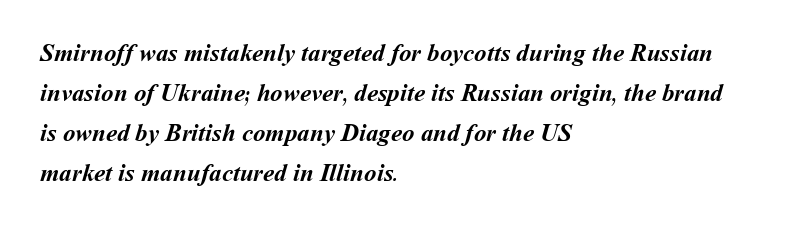
Rule under the text: the space is simply empty. In terms of weight, the rendering is a true, heavy bold. Horizontal bands of white between lines are of average thickness. The letters sit at their default tracking, neither squeezed nor spread. In CSS terms this would be text-align: left.
